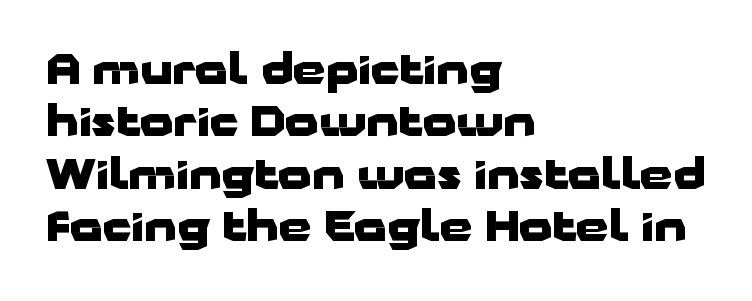
Q: Is the text bold? A: Yes.
Q: Is the text italic (slanted)? A: No, it is upright.
Q: Is the typeface a serif or a sans-serif typeface? A: Sans-serif.
Q: Is the text underlined? A: No.
Q: How is the paragraph aligned? A: Left-aligned.
Q: Is the spacing between letters normal or unusually wide? A: Normal.
Q: Is the spacing between lines tight, normal or loose? A: Normal.
Q: Width (condensed, normal, or wide)? A: Wide.
Q: Stroke contrast? A: Low.
Q: x-height? A: Medium.
Q: Monospaced? A: No.
